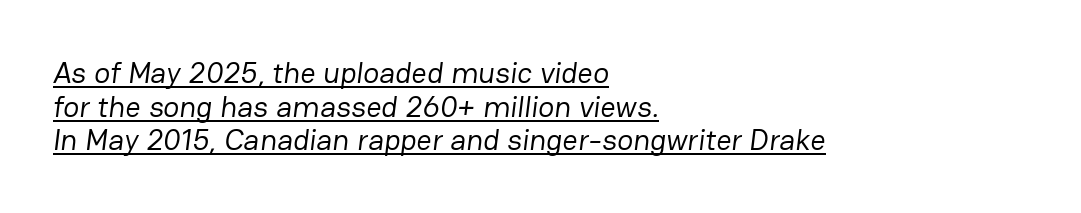
Q: Is the text bold? A: No.
Q: Is the typeface a serif or a sans-serif typeface? A: Sans-serif.
Q: Is the text underlined? A: Yes.
Q: How is the paragraph aligned? A: Left-aligned.
Q: Is the spacing between letters normal or unusually wide? A: Normal.
Q: Is the spacing between lines tight, normal or loose? A: Tight.
Q: Width (condensed, normal, or wide)? A: Normal.
Q: Stroke contrast? A: Low.
Q: x-height? A: Medium.
Q: Monospaced? A: No.
